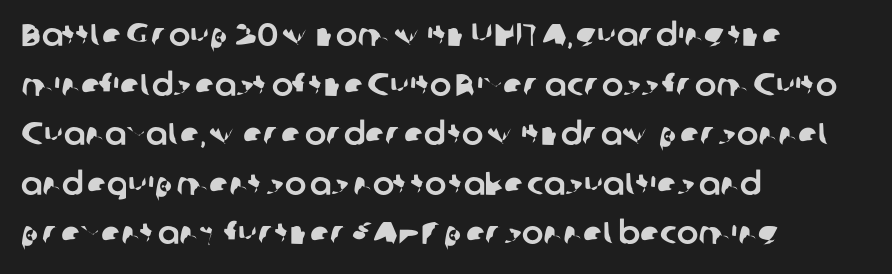
{"serif": "no", "width": "normal", "stroke_contrast": "low", "x_height": "medium", "monospaced": "no", "underline": "no", "align": "left", "line_spacing": "normal", "line_spacing_ratio": 1.55, "letter_spacing": "normal", "letter_spacing_em": 0.0, "glyph_px": 32}
